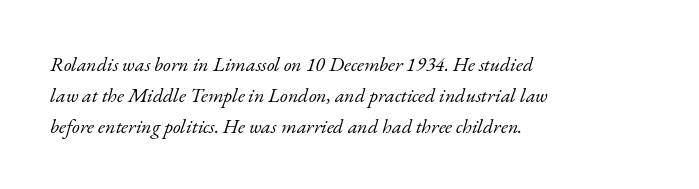
The image shows 20 px text type, italic (leaning right); set left-aligned, normal line spacing (1.54x), normal letter spacing, not underlined.
